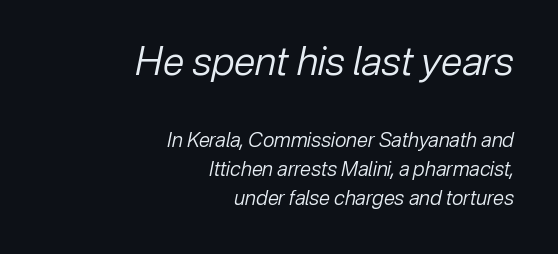
The image shows 39 px regular-weight type, italic (leaning right); set right-aligned, normal line spacing (1.44x), normal letter spacing, not underlined; the first (top) block is 1.95x larger; low stroke contrast and a medium x-height.
